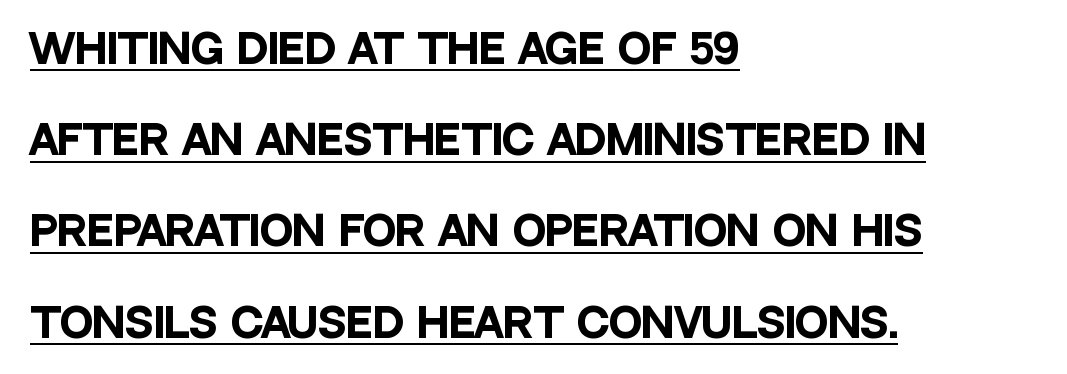
Q: Is the text bold? A: Yes.
Q: Is the text italic (slanted)? A: No, it is upright.
Q: Is the typeface a serif or a sans-serif typeface? A: Sans-serif.
Q: Is the text underlined? A: Yes.
Q: How is the paragraph aligned? A: Left-aligned.
Q: Is the spacing between letters normal or unusually wide? A: Normal.
Q: Is the spacing between lines tight, normal or loose? A: Loose.
Q: Width (condensed, normal, or wide)? A: Condensed.
Q: Stroke contrast? A: Low.
Q: x-height? A: Large.
Q: Monospaced? A: No.
